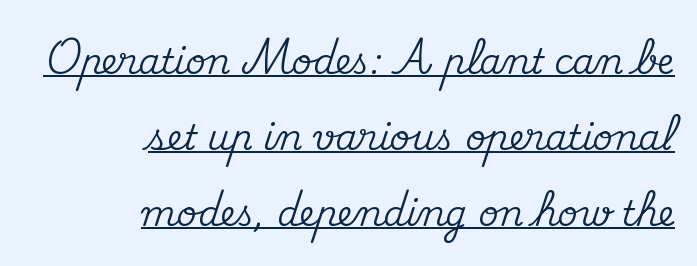
{"serif": "yes", "width": "normal", "stroke_contrast": "medium", "x_height": "small", "monospaced": "no", "underline": "yes", "align": "right", "line_spacing": "loose", "line_spacing_ratio": 2.17, "letter_spacing": "normal", "letter_spacing_em": 0.0, "glyph_px": 35}
